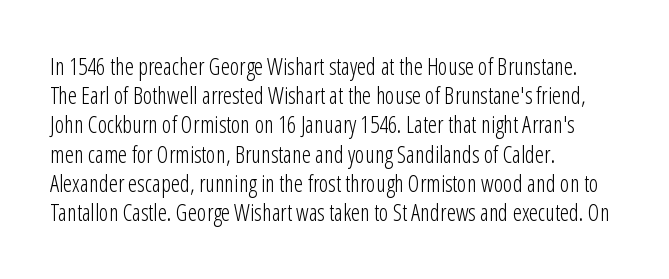
Q: Is the text bold? A: No.
Q: Is the text italic (slanted)? A: No, it is upright.
Q: Is the text underlined? A: No.
Q: How is the paragraph aligned? A: Left-aligned.
Q: Is the spacing between letters normal or unusually wide? A: Normal.
Q: Is the spacing between lines tight, normal or loose? A: Normal.
